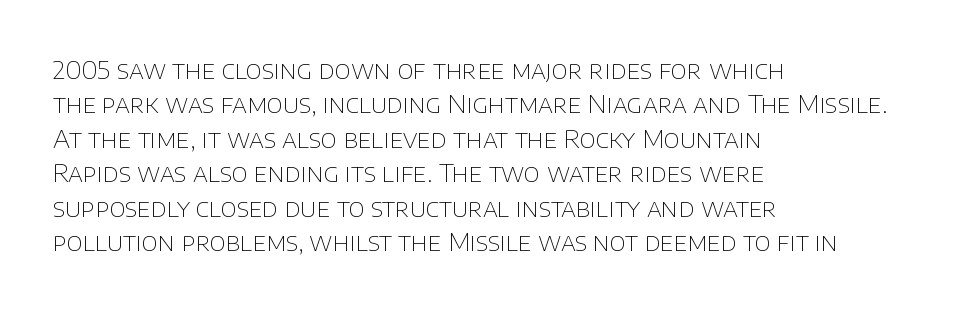
Spacing between characters is what you'd get straight out of the box. The passage shown is not underscored anywhere. The lines in this sample share a left origin and differ only in where they stop. The lines sit at an ordinary, default distance from one another. Is the type heavy? It reads as light-to-regular instead.
